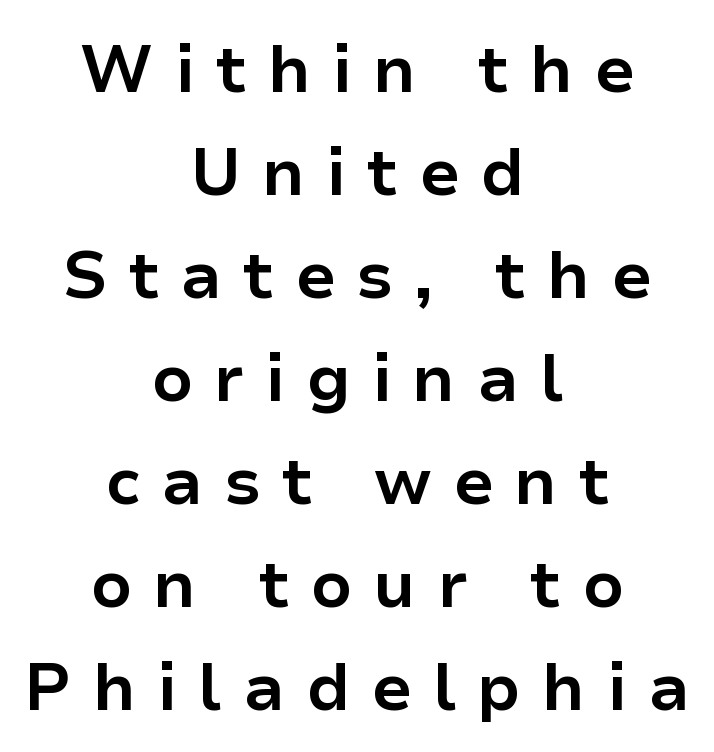
The typesetter chose a symmetrical, centered arrangement here. The designer left line spacing at the default. Spacing verdict: proportional, widths tailored to each character. The specimen omits any rule beneath the text block's lines.
